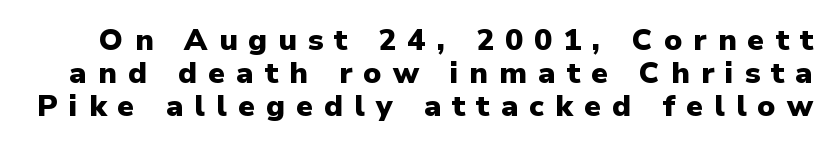
A typesetter would call this leading minimal, almost set solid. A typesetter would label this face a sans. Bare-footed words on every line. Glyph-to-glyph distance is far greater than everyday printed text.
